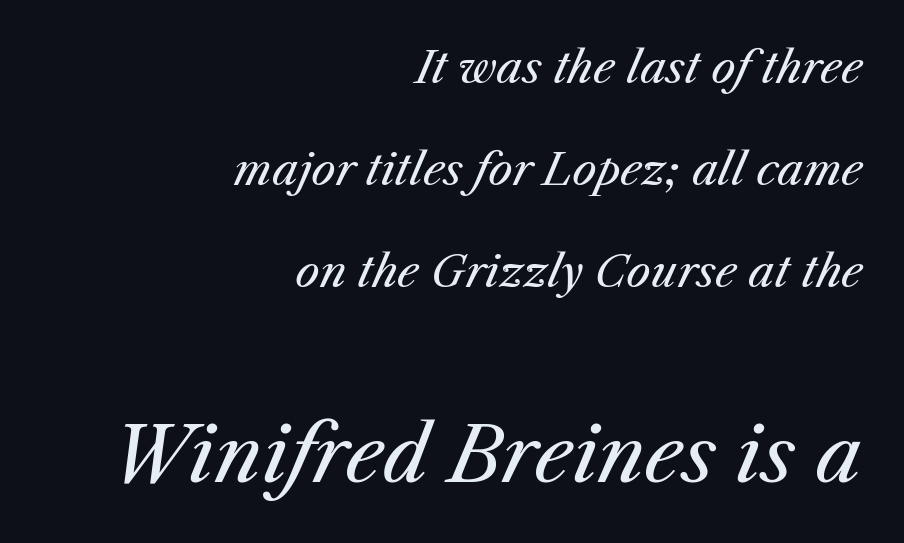
Q: Is the text bold? A: No.
Q: Is the text italic (slanted)? A: Yes, it leans right by about 25 degrees.
Q: Is the text underlined? A: No.
Q: How is the paragraph aligned? A: Right-aligned.
Q: Is the spacing between letters normal or unusually wide? A: Normal.
Q: Is the spacing between lines tight, normal or loose? A: Loose.
Q: Which block of text is set in a larger size, the first (top) or the second (bottom)? A: The second (bottom) one.
Q: Width (condensed, normal, or wide)? A: Normal.
Q: Stroke contrast? A: Medium.
Q: x-height? A: Medium.
Q: Monospaced? A: No.
